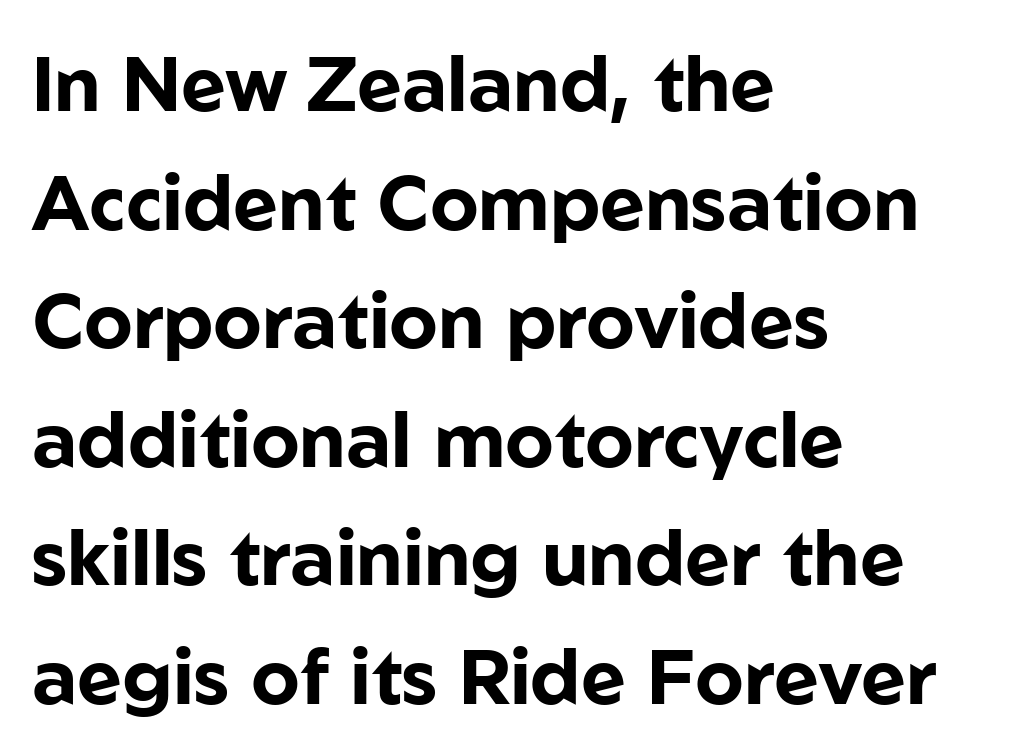
Q: Is the text bold? A: Yes.
Q: Is the text italic (slanted)? A: No, it is upright.
Q: Is the typeface a serif or a sans-serif typeface? A: Sans-serif.
Q: Is the text underlined? A: No.
Q: How is the paragraph aligned? A: Left-aligned.
Q: Is the spacing between letters normal or unusually wide? A: Normal.
Q: Is the spacing between lines tight, normal or loose? A: Normal.
Q: Width (condensed, normal, or wide)? A: Normal.
Q: Stroke contrast? A: Low.
Q: x-height? A: Medium.
Q: Monospaced? A: No.
